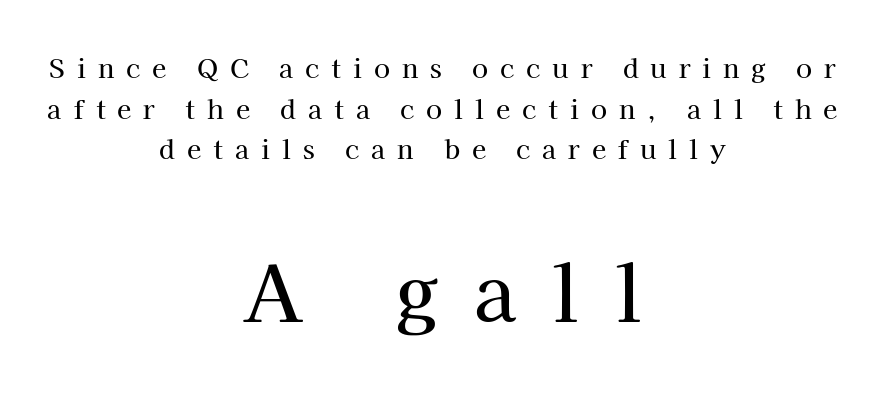
The image shows 78 px serif type, upright; set centered, normal line spacing (1.56x), unusually wide letter spacing (+0.46 em), not underlined; the second (bottom) block is 3.0x larger; high stroke contrast and a medium x-height.
